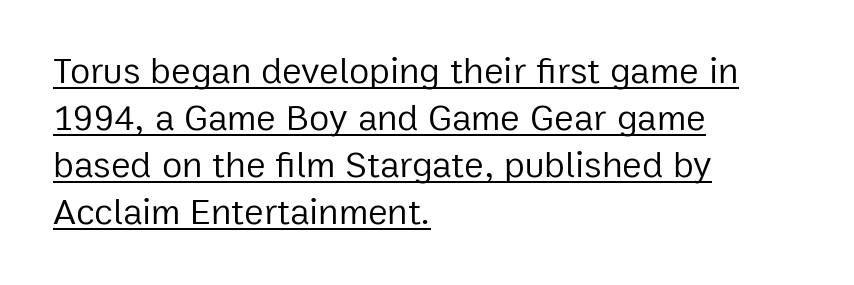
The face used here is rendered with its standard letterfit. Looks like regular typesetting: each glyph gets only the width it needs. Do the letters lean? They stand straight. Typeset ragged right — the left edge is the straight one.
